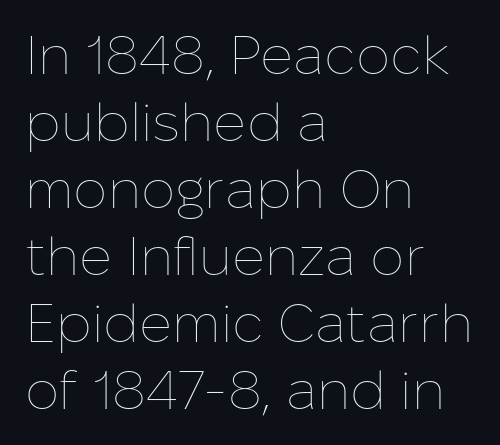
No heavy texture on the line: the type isn't bold. This sample has the flowing, uneven cadence of proportional lettering. Rule under the text: the space is simply empty. All the whitespace from short lines collects on the right. Characters remain perfectly vertical along every line.
